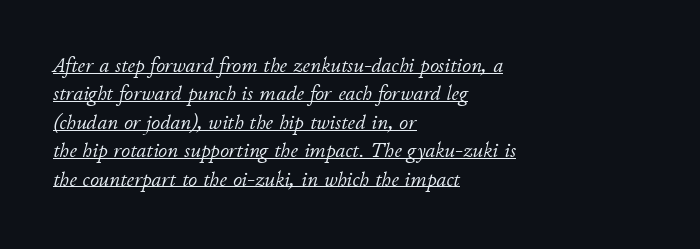
Q: Is the text bold? A: No.
Q: Is the text italic (slanted)? A: Yes, it leans right by about 11 degrees.
Q: Is the text underlined? A: Yes.
Q: How is the paragraph aligned? A: Left-aligned.
Q: Is the spacing between letters normal or unusually wide? A: Normal.
Q: Is the spacing between lines tight, normal or loose? A: Normal.
